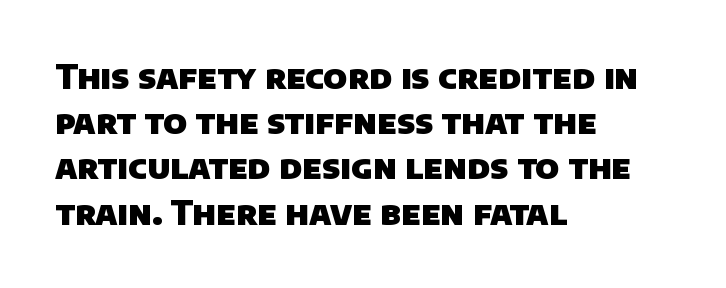
The baseline area is clear. Notice how thick the strokes are: this is what a full bold looks like. The typesetter chose a ragged-right arrangement here. I'd call this a sans setting — the letters go barefoot.
